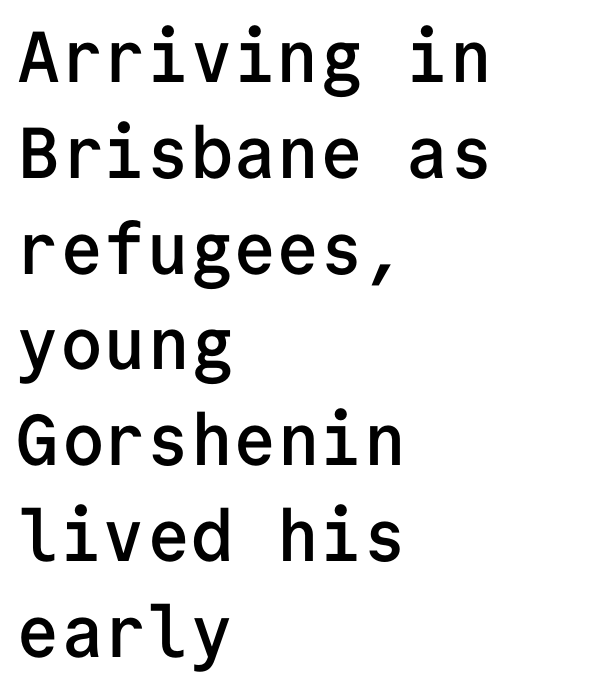
Q: Is the text bold? A: Semi-bold.
Q: Is the text italic (slanted)? A: No, it is upright.
Q: Is the typeface a serif or a sans-serif typeface? A: Sans-serif.
Q: Is the text underlined? A: No.
Q: How is the paragraph aligned? A: Left-aligned.
Q: Is the spacing between letters normal or unusually wide? A: Normal.
Q: Is the spacing between lines tight, normal or loose? A: Normal.
Q: Width (condensed, normal, or wide)? A: Normal.
Q: Stroke contrast? A: Low.
Q: x-height? A: Medium.
Q: Monospaced? A: Yes.
